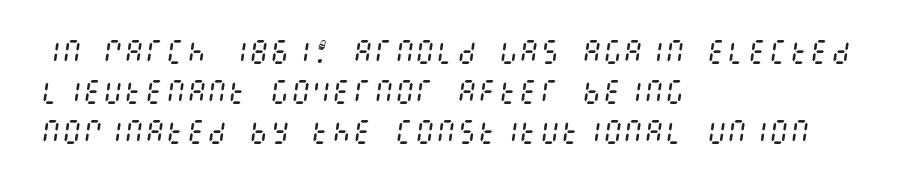
Q: Is the text bold? A: No.
Q: Is the text italic (slanted)? A: Yes, it leans right by about 8 degrees.
Q: Is the text underlined? A: No.
Q: How is the paragraph aligned? A: Left-aligned.
Q: Is the spacing between letters normal or unusually wide? A: Normal.
Q: Is the spacing between lines tight, normal or loose? A: Normal.
